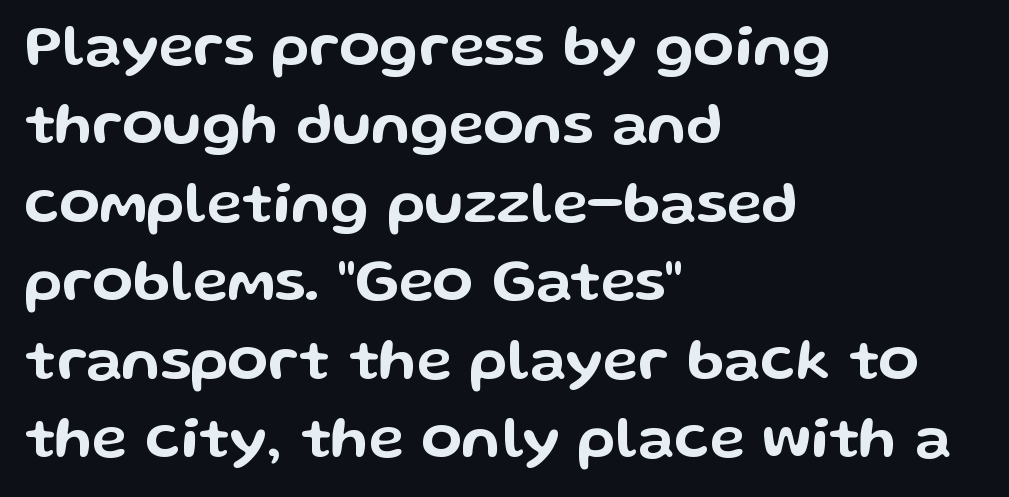
The image shows 59 px wide sans-serif type, upright; set left-aligned, normal line spacing (1.33x), normal letter spacing, not underlined; low stroke contrast and a medium x-height.
